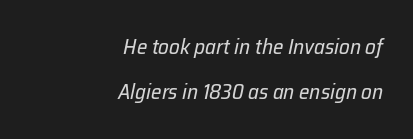
The image shows 21 px text type, italic (leaning right); set right-aligned, loose line spacing (2.13x), normal letter spacing, not underlined.
